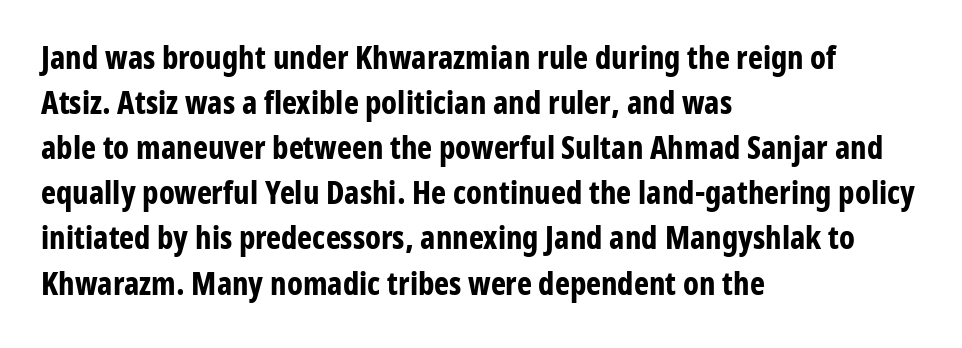
Compared with typical paragraphs, the rows here are spaced about the same. Students, this is bold: see how much ink each stroke carries. This is the regular roman posture of the typeface. Does the copy run flush right? No — it runs flush left. Do the characters align in a grid? No, the font is proportional. Each letter's strokes conclude bluntly, with no projecting serifs.
